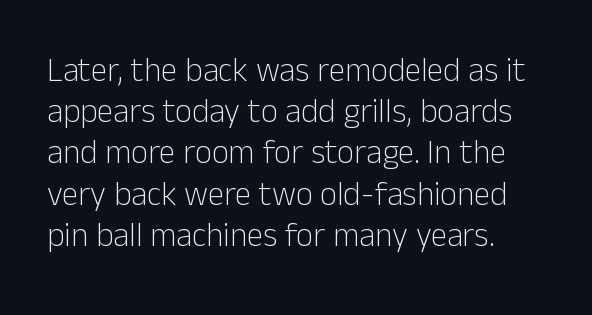
Q: Is the text bold? A: No.
Q: Is the text italic (slanted)? A: No, it is upright.
Q: Is the typeface a serif or a sans-serif typeface? A: Sans-serif.
Q: Is the text underlined? A: No.
Q: How is the paragraph aligned? A: Left-aligned.
Q: Is the spacing between letters normal or unusually wide? A: Normal.
Q: Is the spacing between lines tight, normal or loose? A: Normal.
Q: Width (condensed, normal, or wide)? A: Normal.
Q: Stroke contrast? A: Low.
Q: x-height? A: Medium.
Q: Monospaced? A: No.
